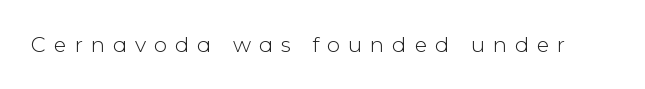
The image shows 21 px text type, upright; set unusually wide letter spacing (+0.38 em), not underlined.
